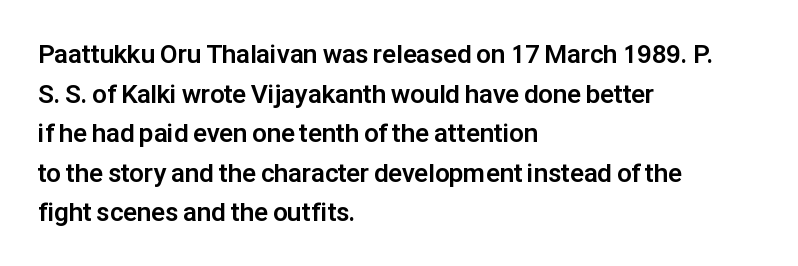
{"italic": "no", "bold": "yes", "underline": "no", "align": "left", "line_spacing": "normal", "line_spacing_ratio": 1.52, "letter_spacing": "normal", "letter_spacing_em": 0.0, "glyph_px": 26}
